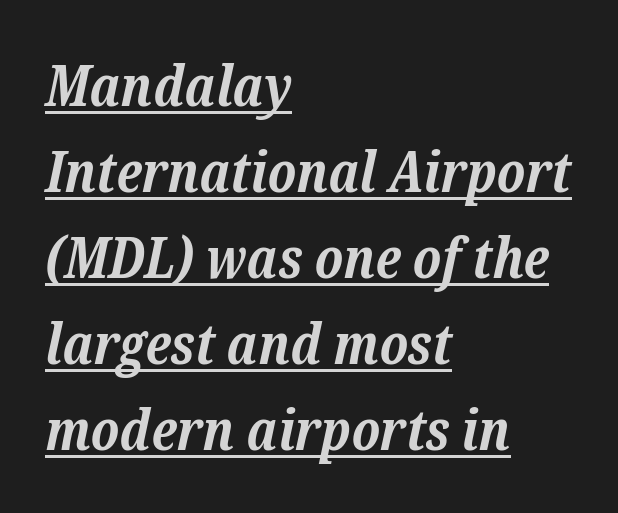
{"serif": "yes", "italic": "yes", "lean": "right", "slant_degrees": 12, "bold": "yes", "weight": "bold", "width": "normal", "stroke_contrast": "low", "x_height": "medium", "monospaced": "no", "underline": "yes", "align": "left", "line_spacing": "normal", "line_spacing_ratio": 1.51, "letter_spacing": "normal", "letter_spacing_em": 0.0, "glyph_px": 57}
